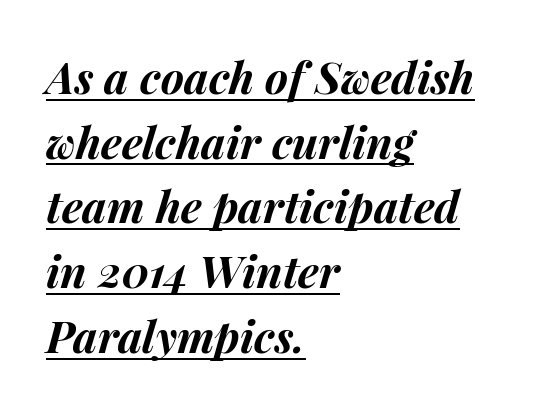
{"italic": "yes", "lean": "right", "slant_degrees": 15, "bold": "yes", "weight": "bold", "width": "normal", "stroke_contrast": "medium", "x_height": "medium", "monospaced": "no", "underline": "yes", "align": "left", "line_spacing": "normal", "line_spacing_ratio": 1.47, "letter_spacing": "normal", "letter_spacing_em": 0.0, "glyph_px": 44}
